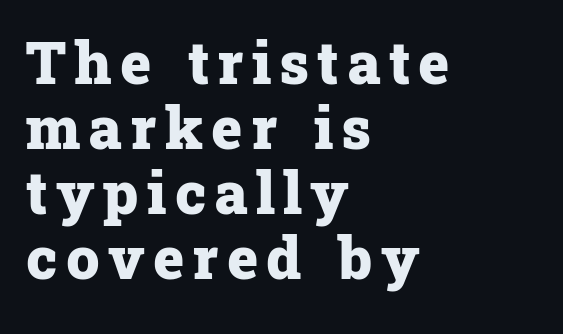
Q: Is the text bold? A: Yes.
Q: Is the text italic (slanted)? A: No, it is upright.
Q: Is the typeface a serif or a sans-serif typeface? A: Serif.
Q: Is the text underlined? A: No.
Q: How is the paragraph aligned? A: Left-aligned.
Q: Is the spacing between lines tight, normal or loose? A: Tight.
Q: Width (condensed, normal, or wide)? A: Normal.
Q: Stroke contrast? A: Low.
Q: x-height? A: Medium.
Q: Monospaced? A: No.
